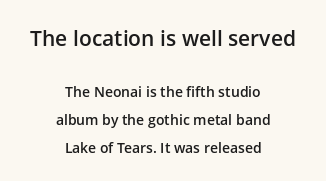
These lines carry some extra weight — a demibold, not a full bold. The lettering stays uniformly vertical, giving the passage a roman look. A clean baseline with only descenders dipping below it. This rendering uses center alignment, leaving both contours irregular but symmetric.
